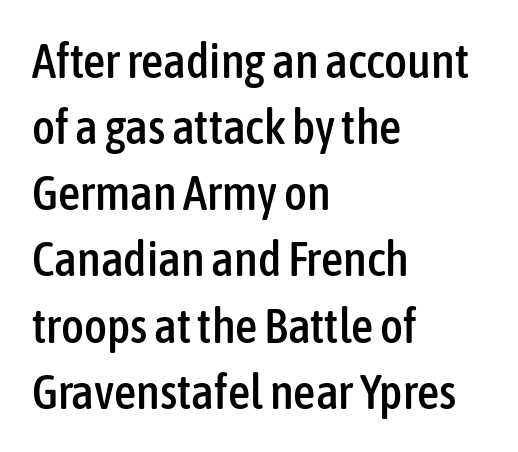
These lines are composed in type without serifs. The rows are spaced the way most documents space them. If you drew a line through each stem, it would be perfectly vertical. Nobody touched the tracking dial on this one. Think of a printed novel: that variable character pitch is what you see here.
